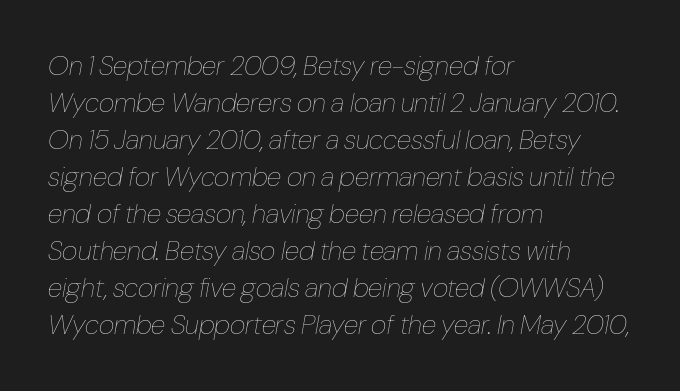
The image shows 27 px text type, italic (leaning right); set left-aligned, normal line spacing (1.37x), normal letter spacing, not underlined.
